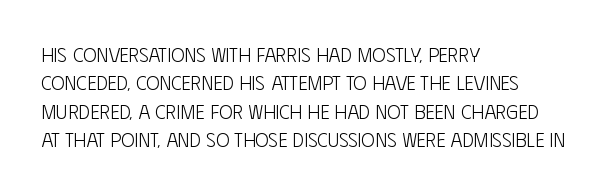
Q: Is the text bold? A: No.
Q: Is the text italic (slanted)? A: No, it is upright.
Q: Is the text underlined? A: No.
Q: How is the paragraph aligned? A: Left-aligned.
Q: Is the spacing between letters normal or unusually wide? A: Normal.
Q: Is the spacing between lines tight, normal or loose? A: Normal.
